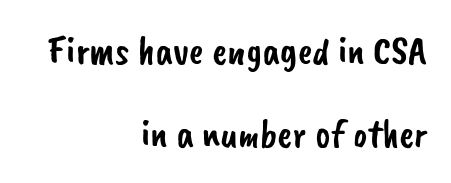
Caption: multi-line text, flush right, ragged left. Check under the words: just untouched page. The letterforms sit shoulder to shoulder at normal distance. Proportional: the letters do not fall into vertical columns. In terms of letterform style, serifs are entirely absent.
